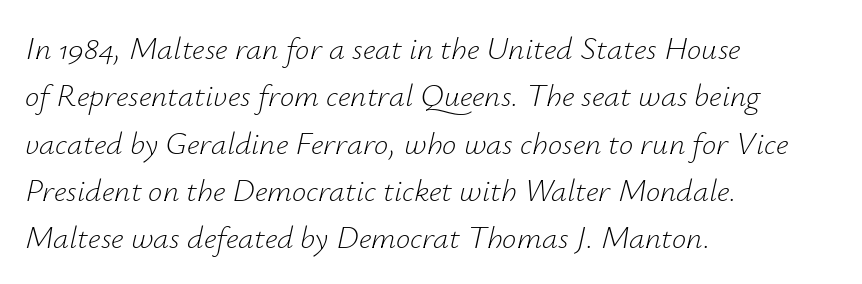
Q: Is the text bold? A: No.
Q: Is the text italic (slanted)? A: Yes, it leans right by about 12 degrees.
Q: Is the text underlined? A: No.
Q: How is the paragraph aligned? A: Left-aligned.
Q: Is the spacing between letters normal or unusually wide? A: Normal.
Q: Is the spacing between lines tight, normal or loose? A: Normal.
Q: Width (condensed, normal, or wide)? A: Normal.
Q: Stroke contrast? A: Low.
Q: x-height? A: Small.
Q: Monospaced? A: No.
